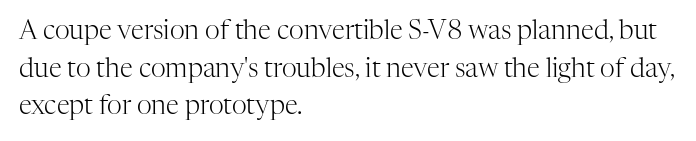
The image shows 26 px text type, upright; set left-aligned, normal line spacing (1.45x), normal letter spacing, not underlined.
